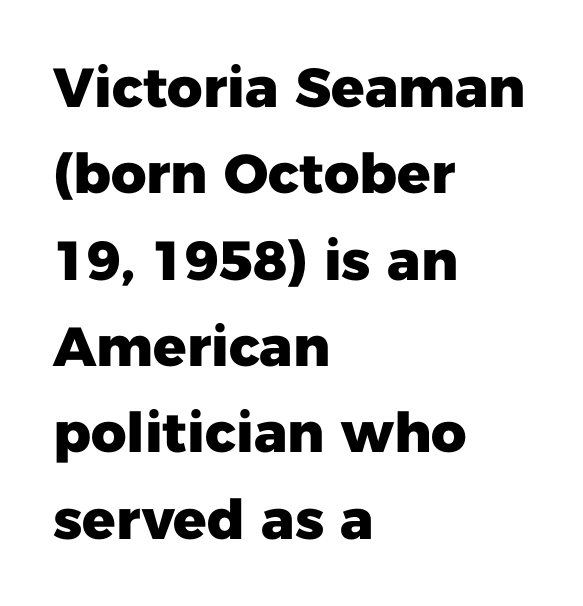
{"serif": "no", "italic": "no", "bold": "yes", "weight": "heavy", "width": "normal", "stroke_contrast": "low", "x_height": "medium", "monospaced": "no", "underline": "no", "align": "left", "line_spacing": "normal", "line_spacing_ratio": 1.57, "letter_spacing": "normal", "letter_spacing_em": 0.0, "glyph_px": 55}
